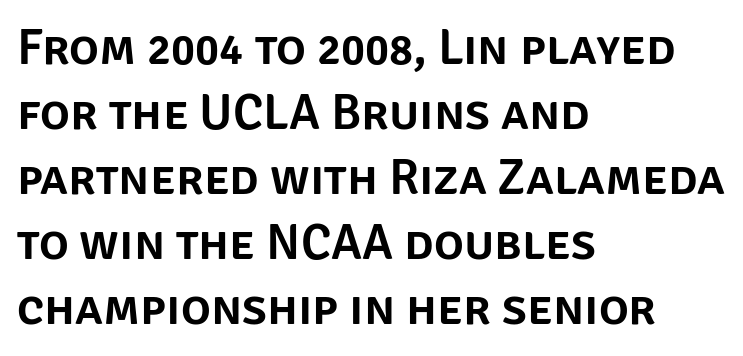
The image shows 50 px sans-serif type, upright; set left-aligned, normal line spacing (1.3x), normal letter spacing, not underlined; low stroke contrast and a large x-height.
